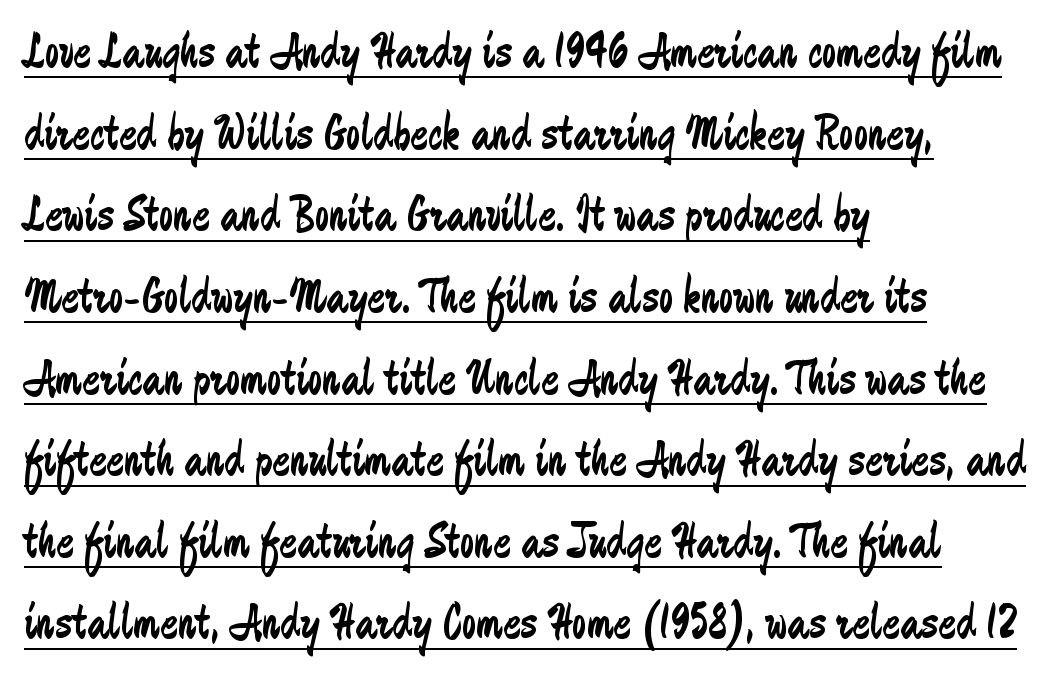
Left-aligned paragraph, ragged on the right. Underlining? Definitely there. Character widths vary here, with narrow letters taking less room than wide ones. A light-to-regular cut is what we see here.
